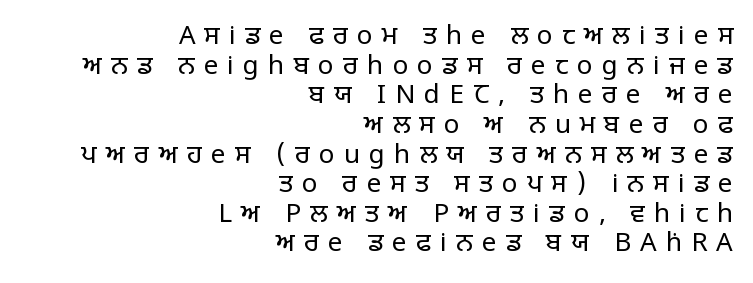
Each stroke keeps to a modest, everyday thickness or less. Leftover space on each line is placed entirely before the opening word. Line spacing here is tight. Here the glyphs are tracked loosely, breaking word shapes into spaced letters. The font's upright variant was chosen for this text.
